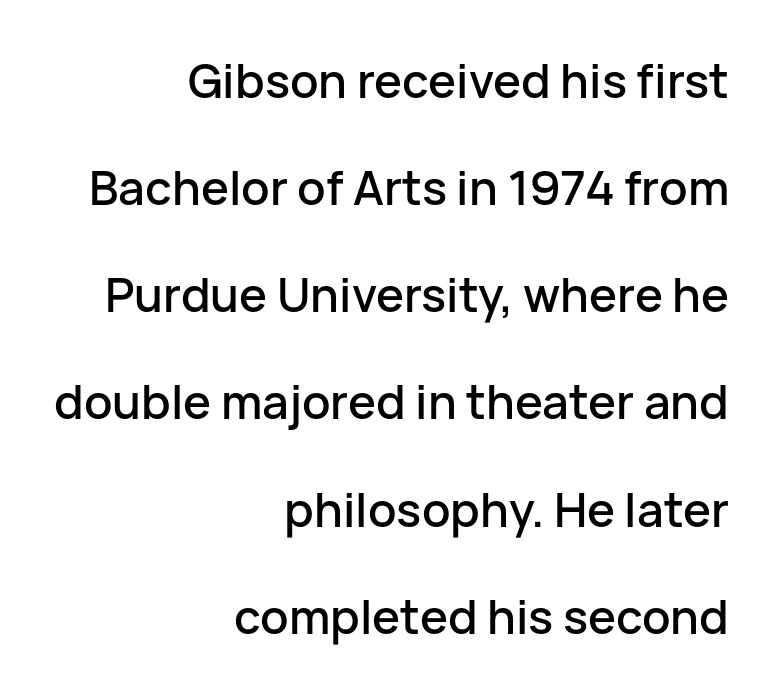
The image shows 47 px sans-serif type, upright; set right-aligned, loose line spacing (2.28x), normal letter spacing, not underlined; low stroke contrast and a medium x-height.
